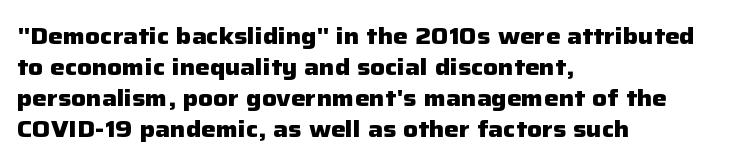
{"italic": "no", "bold": "yes", "underline": "no", "align": "left", "line_spacing": "normal", "line_spacing_ratio": 1.35, "letter_spacing": "normal", "letter_spacing_em": 0.0, "glyph_px": 23}
